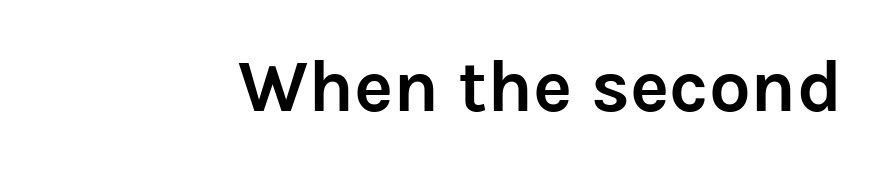
{"serif": "no", "italic": "no", "bold": "yes", "weight": "semibold", "width": "normal", "stroke_contrast": "low", "x_height": "medium", "monospaced": "no", "underline": "no", "letter_spacing": "normal", "letter_spacing_em": 0.0, "glyph_px": 74}
